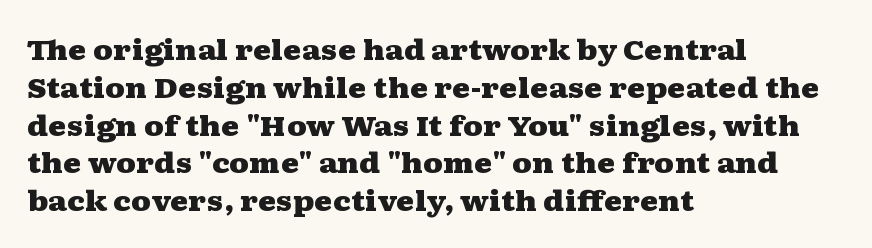
The image shows 28 px heavy, wide serif type, upright; set left-aligned, normal line spacing (1.35x), normal letter spacing, not underlined; medium stroke contrast and a medium x-height.
